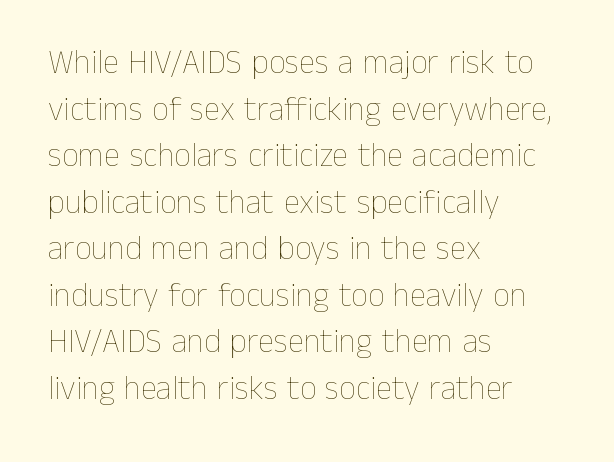
Q: Is the text bold? A: No.
Q: Is the text italic (slanted)? A: No, it is upright.
Q: Is the text underlined? A: No.
Q: How is the paragraph aligned? A: Left-aligned.
Q: Is the spacing between letters normal or unusually wide? A: Normal.
Q: Is the spacing between lines tight, normal or loose? A: Normal.
Q: Width (condensed, normal, or wide)? A: Normal.
Q: Stroke contrast? A: Low.
Q: x-height? A: Medium.
Q: Monospaced? A: No.
